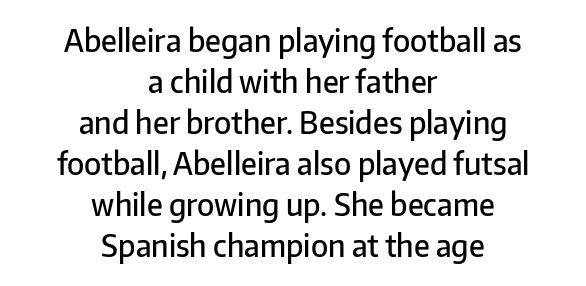
{"serif": "no", "italic": "no", "bold": "semi", "weight": "semibold", "width": "normal", "stroke_contrast": "low", "x_height": "medium", "monospaced": "no", "underline": "no", "align": "center", "line_spacing": "normal", "line_spacing_ratio": 1.37, "letter_spacing": "normal", "letter_spacing_em": 0.0, "glyph_px": 30}
